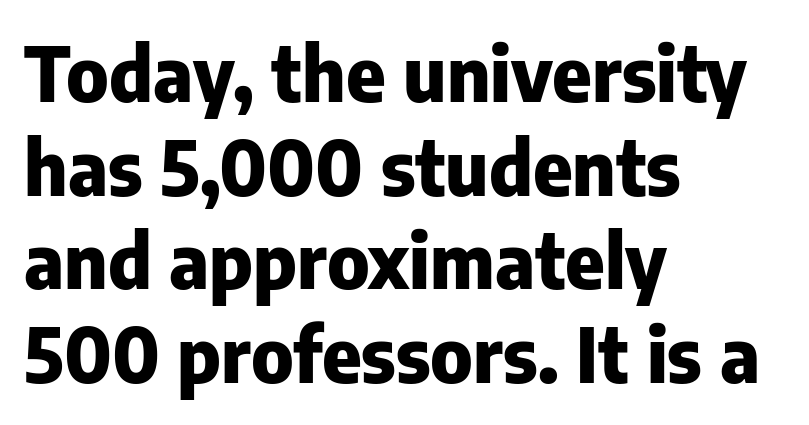
The image shows 75 px heavy sans-serif type, upright; set left-aligned, normal line spacing (1.25x), normal letter spacing, not underlined; low stroke contrast and a medium x-height.
